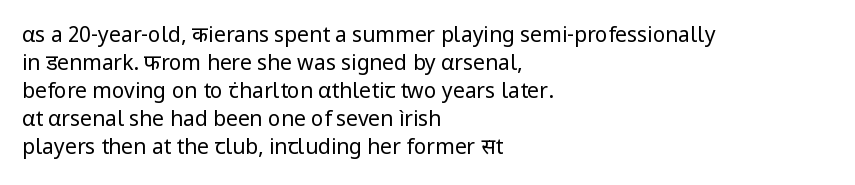
The image shows 21 px text type, upright; set left-aligned, normal line spacing (1.33x), normal letter spacing, not underlined.
